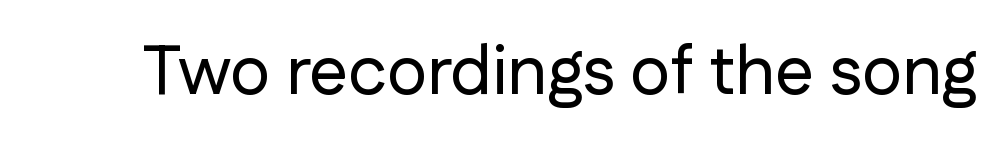
The image shows 69 px sans-serif type, upright; set normal letter spacing, not underlined; low stroke contrast and a medium x-height.
